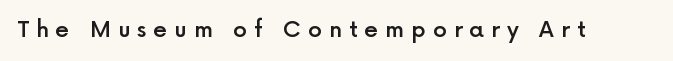
{"italic": "no", "bold": "semi", "underline": "no", "letter_spacing": "wide", "letter_spacing_em": 0.32, "glyph_px": 22}
